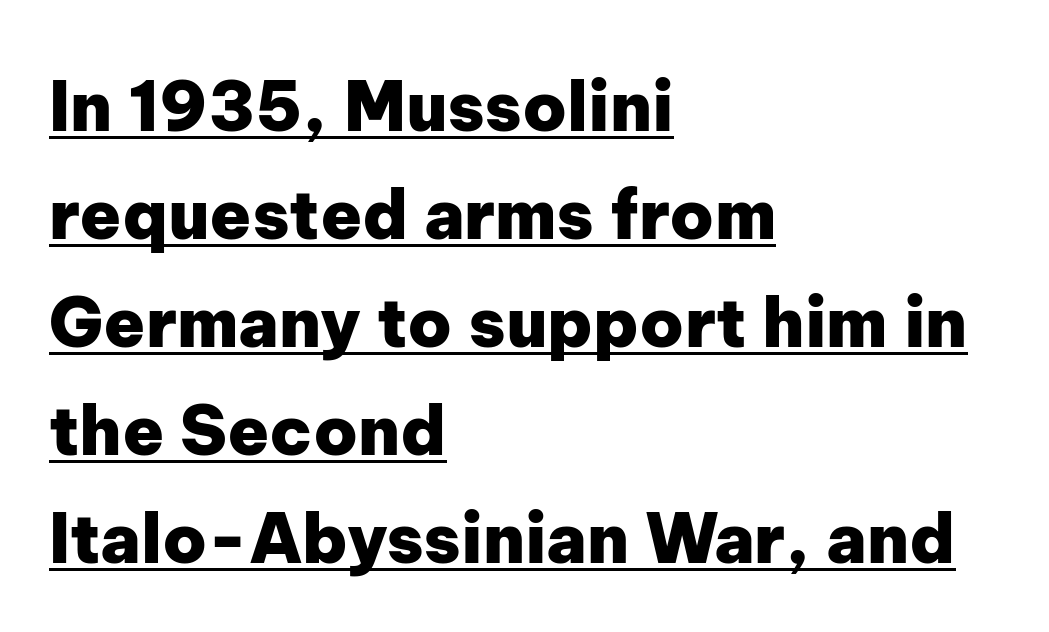
Q: Is the text bold? A: Yes.
Q: Is the text italic (slanted)? A: No, it is upright.
Q: Is the typeface a serif or a sans-serif typeface? A: Sans-serif.
Q: Is the text underlined? A: Yes.
Q: How is the paragraph aligned? A: Left-aligned.
Q: Is the spacing between letters normal or unusually wide? A: Normal.
Q: Is the spacing between lines tight, normal or loose? A: Normal.
Q: Width (condensed, normal, or wide)? A: Normal.
Q: Stroke contrast? A: Low.
Q: x-height? A: Medium.
Q: Monospaced? A: No.
